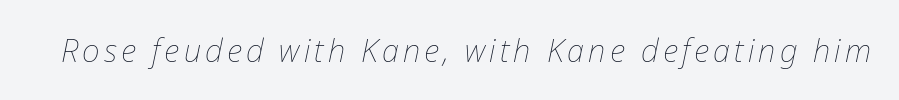
The image shows 31 px thin type, italic (leaning right); set not underlined; low stroke contrast and a medium x-height.
